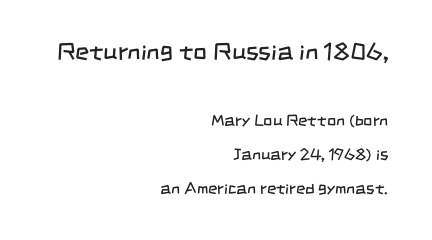
{"bold": "no", "underline": "no", "align": "right", "line_spacing": "loose", "line_spacing_ratio": 2.14, "letter_spacing": "normal", "letter_spacing_em": 0.0, "larger_block": "first", "size_ratio": 1.5, "glyph_px": 24}
